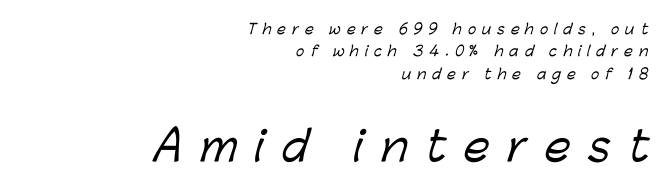
{"serif": "no", "width": "normal", "stroke_contrast": "low", "x_height": "medium", "monospaced": "no", "underline": "no", "align": "right", "line_spacing": "normal", "line_spacing_ratio": 1.6, "letter_spacing": "wide", "letter_spacing_em": 0.43, "larger_block": "second", "size_ratio": 2.93, "glyph_px": 41}
